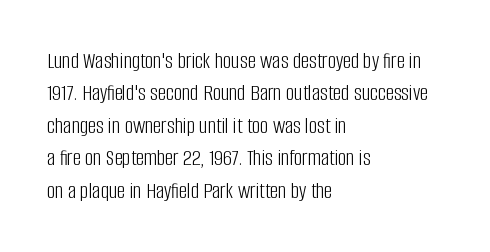
The tracking reads as untouched default to a designer's eye. Layout note: lines flush left. Students, observe: this is what conventionally led text looks like. Underline: absent.
